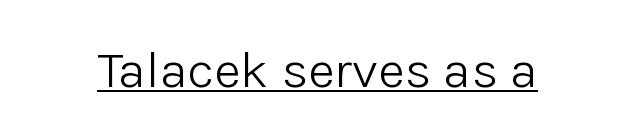
The image shows 52 px light sans-serif type, upright; set normal letter spacing, underlined; low stroke contrast and a medium x-height.
